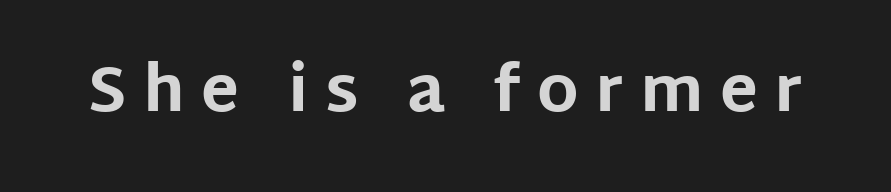
{"serif": "no", "italic": "no", "bold": "yes", "weight": "bold", "width": "normal", "stroke_contrast": "low", "x_height": "large", "monospaced": "no", "underline": "no", "letter_spacing": "wide", "letter_spacing_em": 0.26, "glyph_px": 63}
